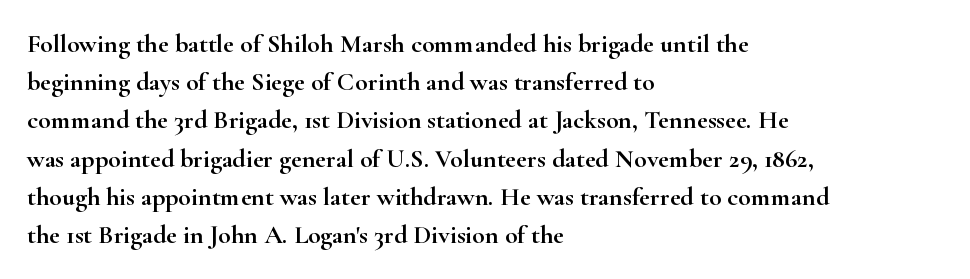
{"italic": "no", "underline": "no", "align": "left", "line_spacing": "normal", "line_spacing_ratio": 1.47, "letter_spacing": "normal", "letter_spacing_em": 0.0, "glyph_px": 26}
